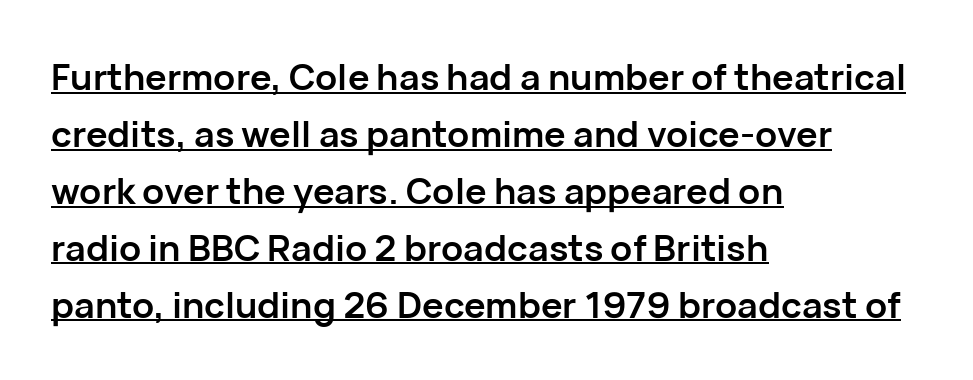
Q: Is the text bold? A: Yes.
Q: Is the text italic (slanted)? A: No, it is upright.
Q: Is the typeface a serif or a sans-serif typeface? A: Sans-serif.
Q: Is the text underlined? A: Yes.
Q: How is the paragraph aligned? A: Left-aligned.
Q: Is the spacing between letters normal or unusually wide? A: Normal.
Q: Is the spacing between lines tight, normal or loose? A: Normal.
Q: Width (condensed, normal, or wide)? A: Normal.
Q: Stroke contrast? A: Low.
Q: x-height? A: Medium.
Q: Monospaced? A: No.
